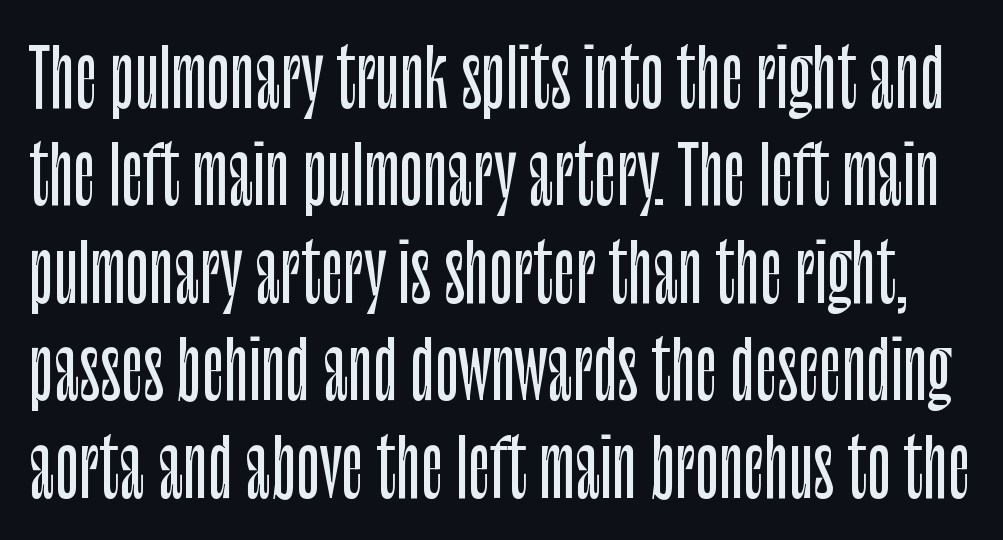
{"serif": "no", "italic": "no", "width": "condensed", "stroke_contrast": "low", "x_height": "large", "monospaced": "no", "underline": "no", "line_spacing": "normal", "line_spacing_ratio": 1.25, "letter_spacing": "normal", "letter_spacing_em": 0.0, "glyph_px": 78}
